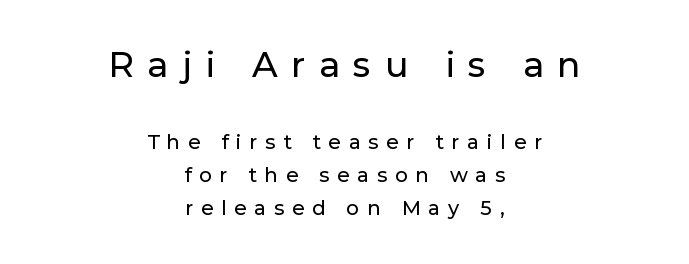
Q: Is the text italic (slanted)? A: No, it is upright.
Q: Is the typeface a serif or a sans-serif typeface? A: Sans-serif.
Q: Is the text underlined? A: No.
Q: How is the paragraph aligned? A: Centered.
Q: Is the spacing between letters normal or unusually wide? A: Unusually wide.
Q: Is the spacing between lines tight, normal or loose? A: Normal.
Q: Which block of text is set in a larger size, the first (top) or the second (bottom)? A: The first (top) one.
Q: Width (condensed, normal, or wide)? A: Normal.
Q: Stroke contrast? A: Low.
Q: x-height? A: Medium.
Q: Monospaced? A: No.
